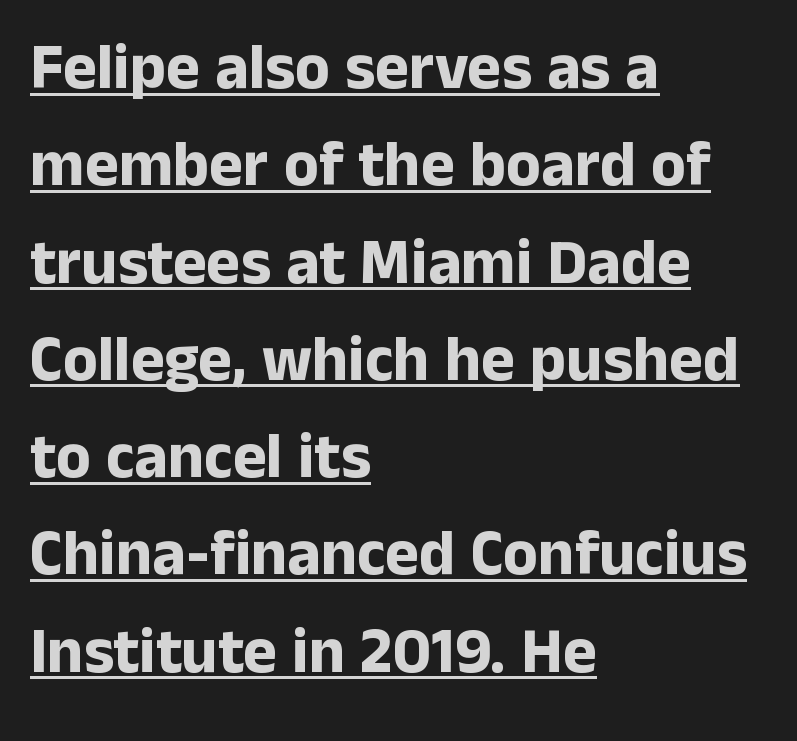
The paragraph shown leans on its left margin. This sample uses a sans-serif face. Here the glyphs are tracked normally, forming tight word shapes. If you measured baseline to baseline, you'd find a middling distance.
